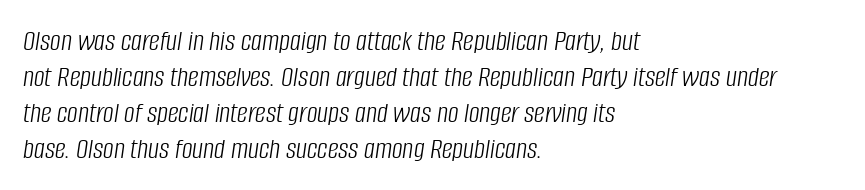
The image shows 30 px light, condensed type, italic (leaning right); set left-aligned, line spacing 1.2x, normal letter spacing, not underlined; low stroke contrast and a large x-height.
